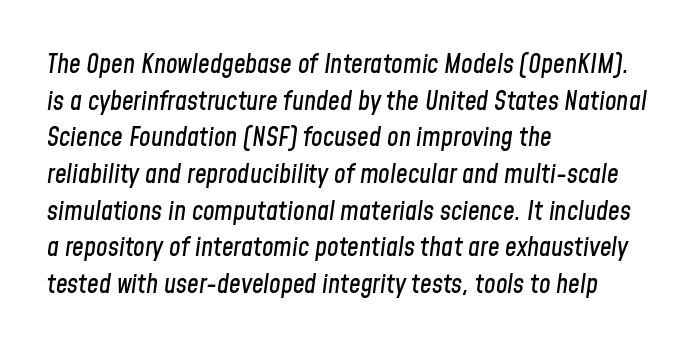
{"italic": "yes", "lean": "right", "slant_degrees": 8, "underline": "no", "align": "left", "line_spacing": "normal", "line_spacing_ratio": 1.41, "letter_spacing": "normal", "letter_spacing_em": 0.0, "glyph_px": 26}
